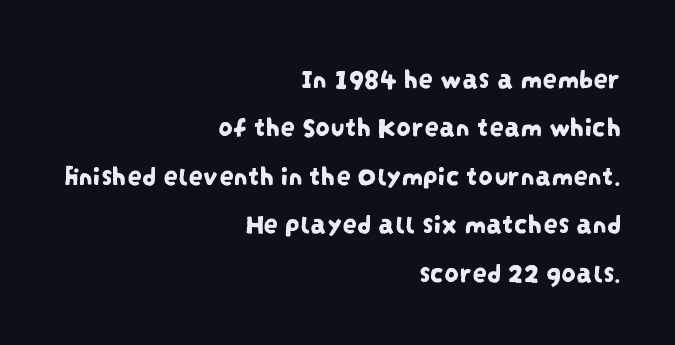
Q: Is the typeface a serif or a sans-serif typeface? A: Sans-serif.
Q: Is the text underlined? A: No.
Q: How is the paragraph aligned? A: Right-aligned.
Q: Is the spacing between letters normal or unusually wide? A: Normal.
Q: Is the spacing between lines tight, normal or loose? A: Normal.
Q: Width (condensed, normal, or wide)? A: Condensed.
Q: Stroke contrast? A: Low.
Q: x-height? A: Large.
Q: Monospaced? A: No.
